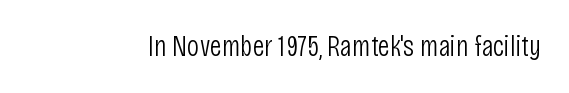
Q: Is the text bold? A: No.
Q: Is the text italic (slanted)? A: No, it is upright.
Q: Is the typeface a serif or a sans-serif typeface? A: Sans-serif.
Q: Is the text underlined? A: No.
Q: Is the spacing between letters normal or unusually wide? A: Normal.
Q: Width (condensed, normal, or wide)? A: Condensed.
Q: Stroke contrast? A: Low.
Q: x-height? A: Large.
Q: Monospaced? A: No.
